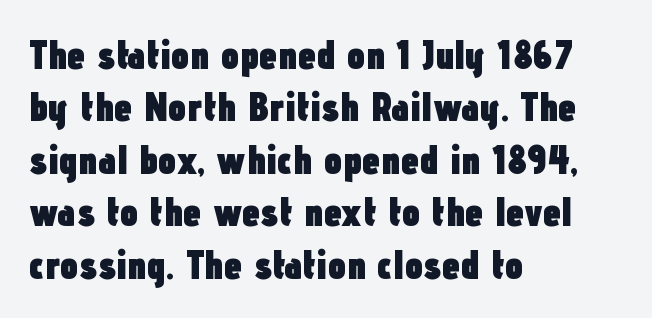
{"serif": "no", "italic": "no", "bold": "yes", "weight": "heavy", "width": "condensed", "stroke_contrast": "low", "x_height": "medium", "monospaced": "no", "underline": "no", "align": "left", "line_spacing": "normal", "line_spacing_ratio": 1.28, "letter_spacing": "normal", "letter_spacing_em": 0.0, "glyph_px": 41}
